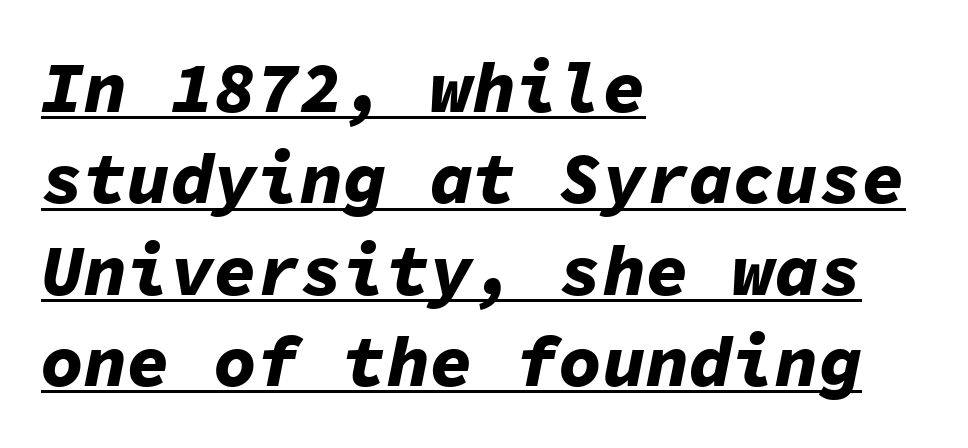
{"italic": "yes", "lean": "right", "slant_degrees": 11, "bold": "yes", "weight": "bold", "width": "normal", "stroke_contrast": "low", "x_height": "medium", "monospaced": "yes", "underline": "yes", "align": "left", "line_spacing": "normal", "line_spacing_ratio": 1.27, "letter_spacing": "normal", "letter_spacing_em": 0.0, "glyph_px": 72}
